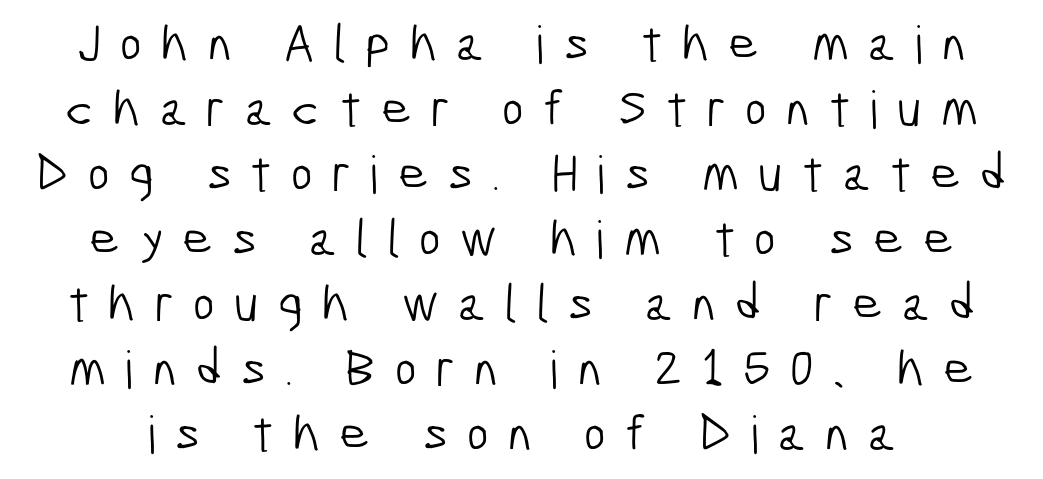
{"serif": "no", "bold": "no", "weight": "light", "width": "condensed", "stroke_contrast": "low", "x_height": "medium", "monospaced": "no", "underline": "no", "line_spacing": "normal", "line_spacing_ratio": 1.25, "letter_spacing": "wide", "letter_spacing_em": 0.37, "glyph_px": 52}
